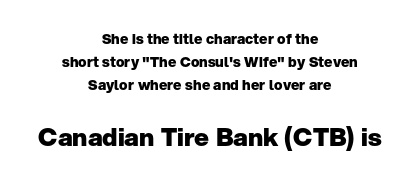
The image shows 25 px bold type, upright; set centered, normal line spacing (1.66x), normal letter spacing, not underlined; the second (bottom) block is 1.79x larger.
